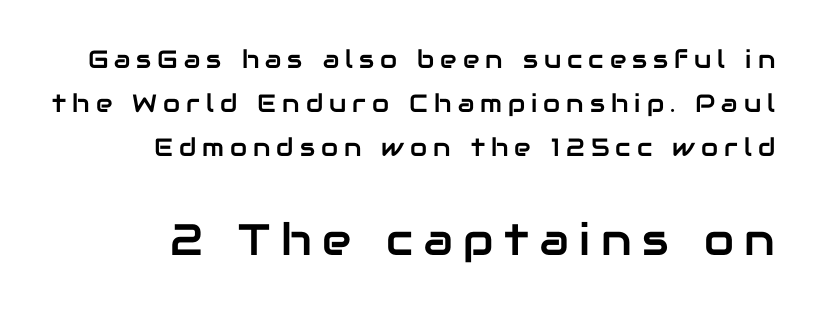
The face used here is proportionally spaced, like ordinary book or web type. The font family rendered here belongs to the sans-serif group. The face used here is rendered with a markedly widened letterfit. Nobody drew a line under any word here. Each line ends at the same right margin while the left side varies. Block two is the big one; block one sits smaller above it.
